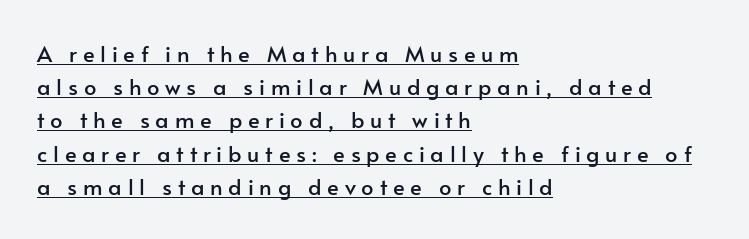
Q: Is the text italic (slanted)? A: No, it is upright.
Q: Is the text underlined? A: Yes.
Q: How is the paragraph aligned? A: Left-aligned.
Q: Is the spacing between letters normal or unusually wide? A: Unusually wide.
Q: Is the spacing between lines tight, normal or loose? A: Normal.
